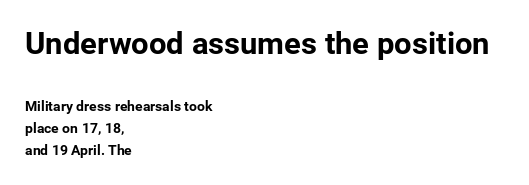
{"serif": "no", "italic": "no", "bold": "yes", "weight": "bold", "width": "normal", "stroke_contrast": "low", "x_height": "medium", "monospaced": "no", "underline": "no", "align": "left", "line_spacing": "normal", "line_spacing_ratio": 1.57, "letter_spacing": "normal", "letter_spacing_em": 0.0, "larger_block": "first", "size_ratio": 2.21, "glyph_px": 31}
